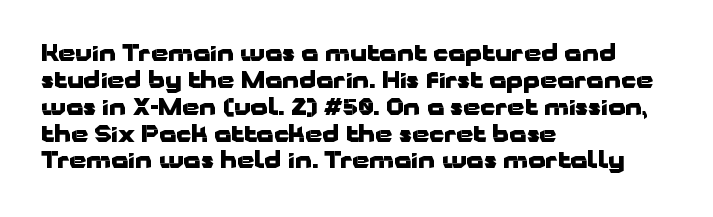
A typesetter would mark this as roman, not italic. What stands out about the letter spacing? Nothing — it is the standard amount. The baseline area is clear. Caption: bold face, heavy strokes.
